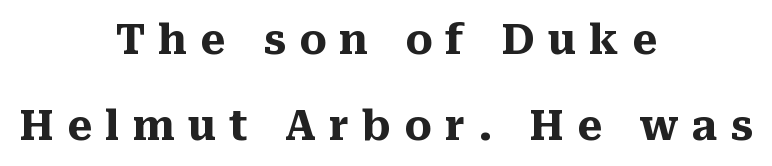
{"serif": "yes", "italic": "no", "bold": "yes", "weight": "heavy", "width": "normal", "stroke_contrast": "medium", "x_height": "medium", "monospaced": "no", "underline": "no", "align": "center", "line_spacing": "loose", "line_spacing_ratio": 2.09, "letter_spacing": "wide", "letter_spacing_em": 0.32, "glyph_px": 41}
